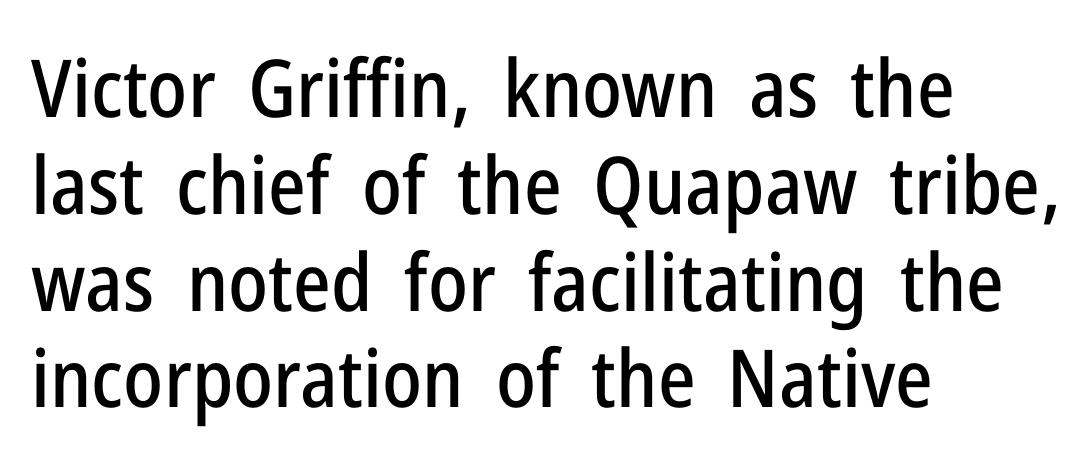
Q: Is the text italic (slanted)? A: No, it is upright.
Q: Is the typeface a serif or a sans-serif typeface? A: Sans-serif.
Q: Is the text underlined? A: No.
Q: How is the paragraph aligned? A: Left-aligned.
Q: Is the spacing between letters normal or unusually wide? A: Normal.
Q: Width (condensed, normal, or wide)? A: Condensed.
Q: Stroke contrast? A: Low.
Q: x-height? A: Medium.
Q: Monospaced? A: No.
